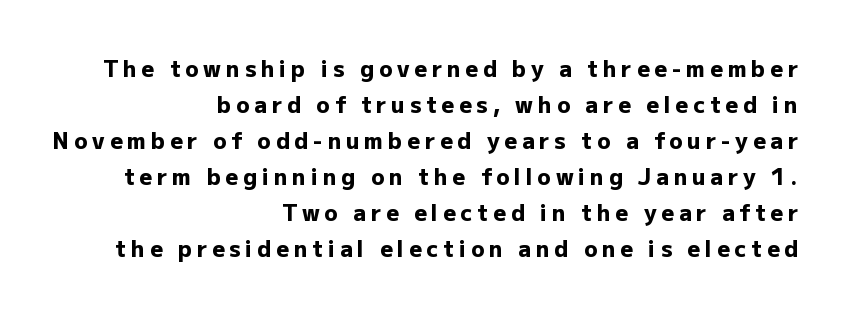
The face used here is rendered with a markedly widened letterfit. The line-height multiplier appears to be the usual default. Thick stems and heavy bowls — unmistakably bold. This rendering uses right alignment, leaving the left contour irregular. Posture: vertical.
